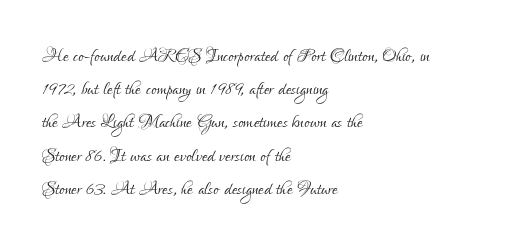
Q: Is the text bold? A: No.
Q: Is the text italic (slanted)? A: Yes.
Q: Is the text underlined? A: No.
Q: How is the paragraph aligned? A: Left-aligned.
Q: Is the spacing between letters normal or unusually wide? A: Normal.
Q: Is the spacing between lines tight, normal or loose? A: Normal.
